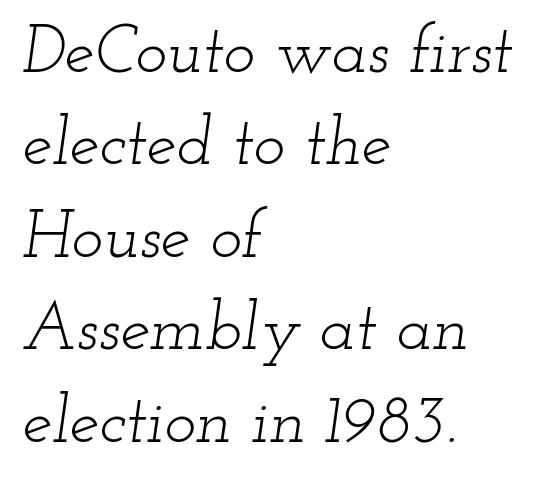
{"serif": "yes", "italic": "yes", "lean": "right", "slant_degrees": 12, "bold": "no", "weight": "light", "width": "wide", "stroke_contrast": "low", "x_height": "small", "monospaced": "no", "underline": "no", "align": "left", "line_spacing": "normal", "line_spacing_ratio": 1.38, "letter_spacing": "normal", "letter_spacing_em": 0.0, "glyph_px": 67}
